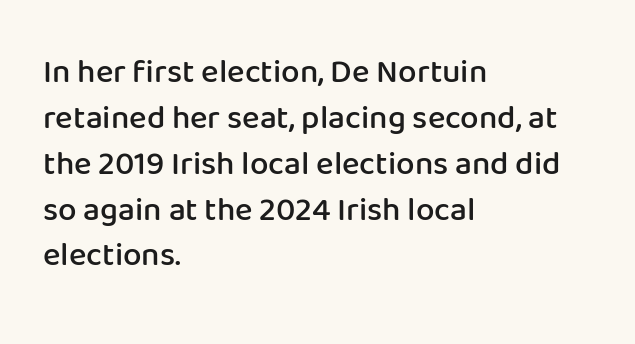
The image shows 33 px semibold sans-serif type, upright; set left-aligned, normal line spacing (1.39x), normal letter spacing, not underlined; low stroke contrast and a medium x-height.
